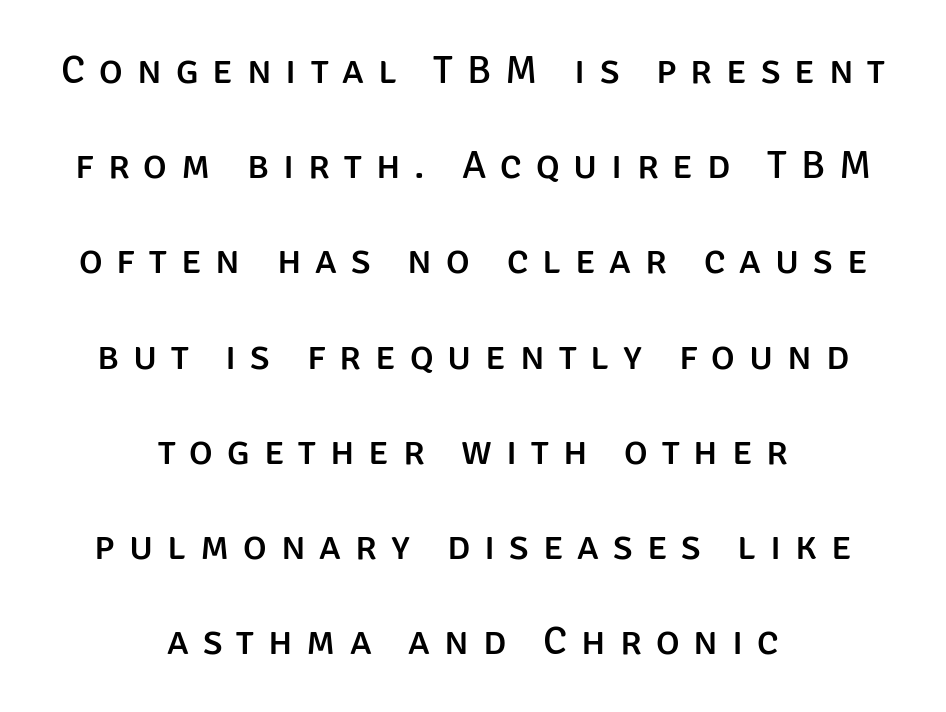
{"serif": "no", "italic": "no", "width": "normal", "stroke_contrast": "low", "x_height": "large", "monospaced": "no", "underline": "no", "align": "center", "line_spacing": "loose", "line_spacing_ratio": 2.38, "letter_spacing": "wide", "letter_spacing_em": 0.35, "glyph_px": 40}
